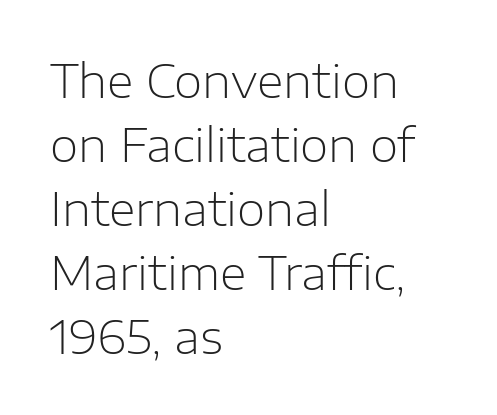
Q: Is the text bold? A: No.
Q: Is the text italic (slanted)? A: No, it is upright.
Q: Is the typeface a serif or a sans-serif typeface? A: Sans-serif.
Q: Is the text underlined? A: No.
Q: How is the paragraph aligned? A: Left-aligned.
Q: Is the spacing between letters normal or unusually wide? A: Normal.
Q: Is the spacing between lines tight, normal or loose? A: Normal.
Q: Width (condensed, normal, or wide)? A: Normal.
Q: Stroke contrast? A: Low.
Q: x-height? A: Medium.
Q: Monospaced? A: No.
